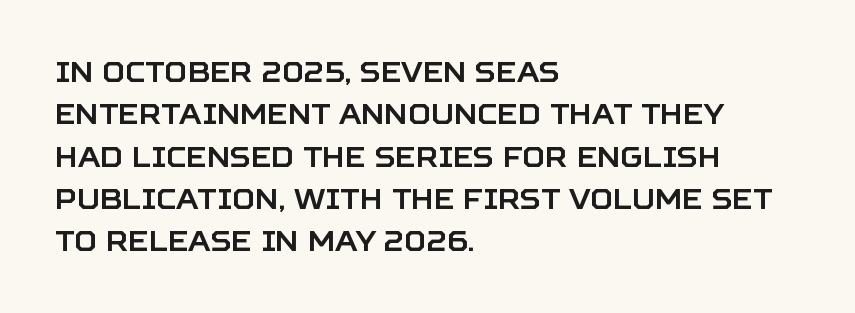
Q: Is the text italic (slanted)? A: No, it is upright.
Q: Is the typeface a serif or a sans-serif typeface? A: Sans-serif.
Q: Is the text underlined? A: No.
Q: How is the paragraph aligned? A: Left-aligned.
Q: Is the spacing between letters normal or unusually wide? A: Normal.
Q: Is the spacing between lines tight, normal or loose? A: Normal.
Q: Width (condensed, normal, or wide)? A: Normal.
Q: Stroke contrast? A: Low.
Q: x-height? A: Large.
Q: Monospaced? A: No.
